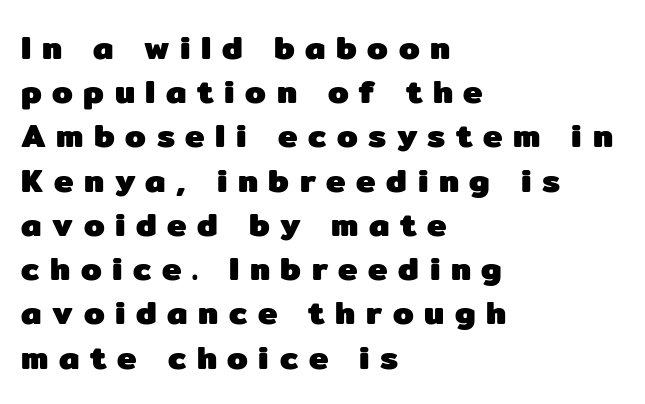
A typesetter would call this leading conventional body-copy spacing. Notice how thick the strokes are: this is what a full bold looks like. Bare-footed words on every line. Is the letter spacing exaggerated? Yes — the characters are pushed far apart.
